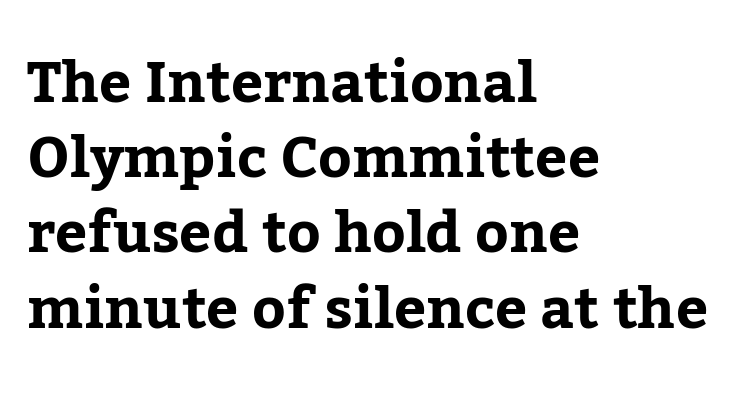
{"serif": "yes", "italic": "no", "bold": "yes", "weight": "bold", "width": "normal", "stroke_contrast": "low", "x_height": "medium", "monospaced": "no", "underline": "no", "align": "left", "line_spacing": "normal", "line_spacing_ratio": 1.32, "letter_spacing": "normal", "letter_spacing_em": 0.0, "glyph_px": 57}
